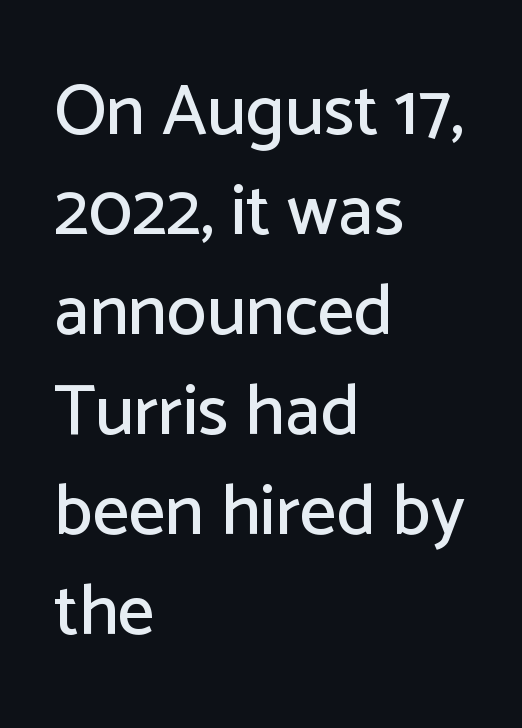
The image shows 72 px sans-serif type, upright; set left-aligned, normal line spacing (1.39x), normal letter spacing, not underlined; low stroke contrast and a medium x-height.
